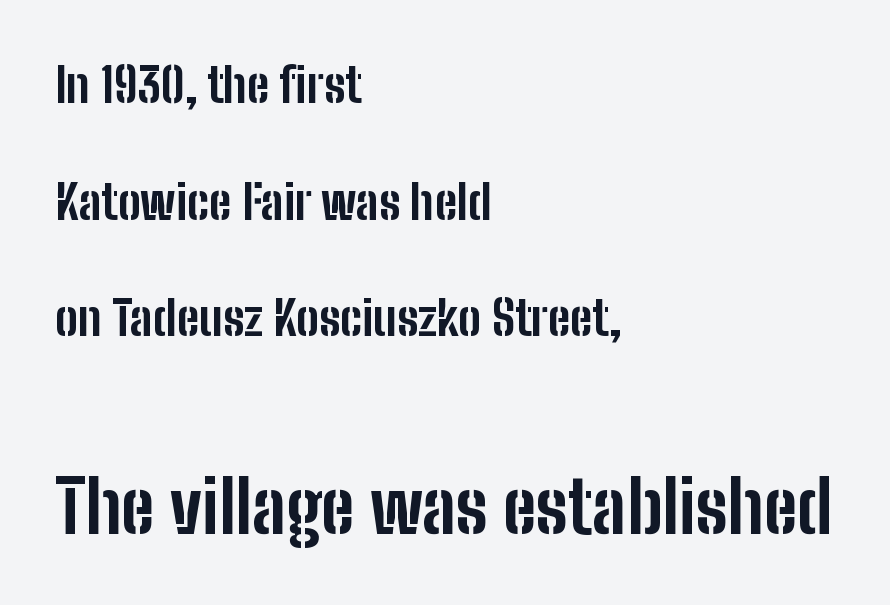
Q: Is the text bold? A: Yes.
Q: Is the text italic (slanted)? A: No, it is upright.
Q: Is the typeface a serif or a sans-serif typeface? A: Sans-serif.
Q: Is the text underlined? A: No.
Q: How is the paragraph aligned? A: Left-aligned.
Q: Is the spacing between letters normal or unusually wide? A: Normal.
Q: Is the spacing between lines tight, normal or loose? A: Loose.
Q: Which block of text is set in a larger size, the first (top) or the second (bottom)? A: The second (bottom) one.
Q: Width (condensed, normal, or wide)? A: Condensed.
Q: Stroke contrast? A: Low.
Q: x-height? A: Medium.
Q: Monospaced? A: No.
